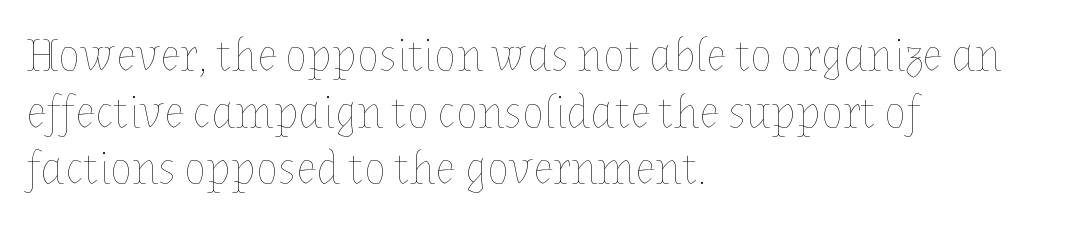
{"italic": "no", "bold": "no", "weight": "thin", "width": "normal", "stroke_contrast": "low", "x_height": "medium", "monospaced": "no", "underline": "no", "align": "left", "line_spacing_ratio": 1.23, "letter_spacing": "normal", "letter_spacing_em": 0.0, "glyph_px": 46}
